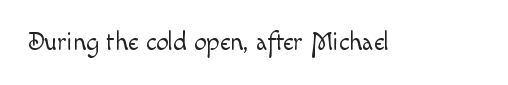
The image shows 25 px text type, upright; set normal letter spacing, not underlined.
